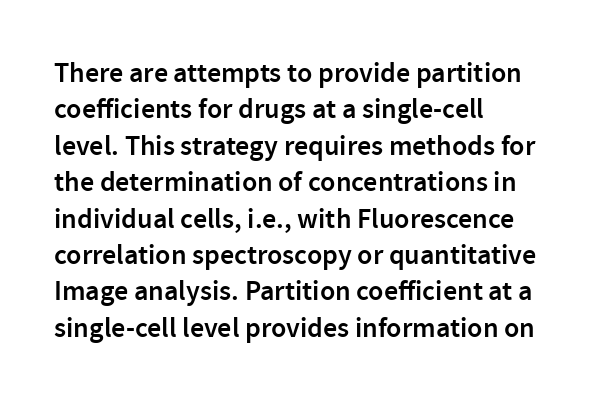
Words float on clear page, feet unadorned. This sample is left-justified, so line endings fall wherever the words run out. In terms of weight, the rendering is demibold, just under bold. Varying glyph widths throughout — classic text-font behaviour.
